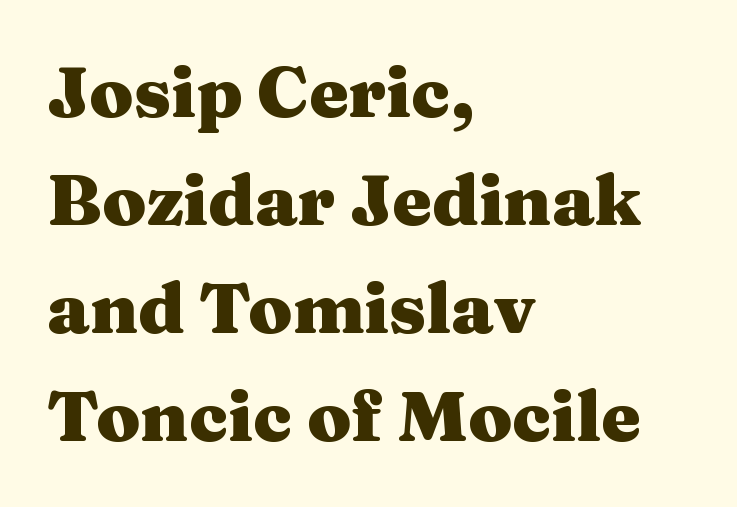
{"serif": "yes", "italic": "no", "bold": "yes", "weight": "heavy", "width": "wide", "stroke_contrast": "medium", "x_height": "medium", "monospaced": "no", "underline": "no", "align": "left", "line_spacing": "normal", "line_spacing_ratio": 1.52, "letter_spacing": "normal", "letter_spacing_em": 0.0, "glyph_px": 71}
